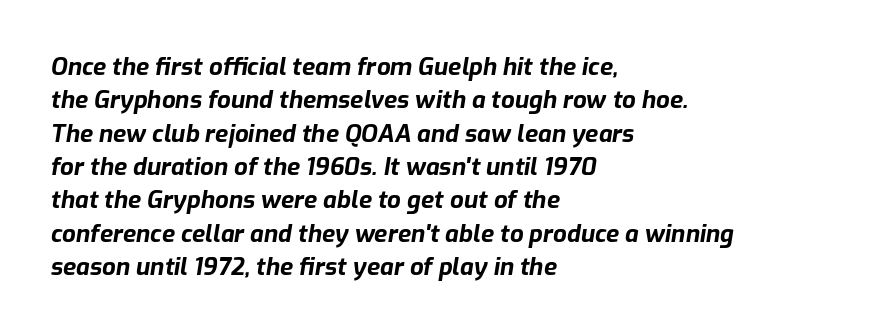
{"italic": "yes", "lean": "right", "slant_degrees": 9, "bold": "yes", "underline": "no", "align": "left", "line_spacing": "normal", "line_spacing_ratio": 1.39, "letter_spacing": "normal", "letter_spacing_em": 0.0, "glyph_px": 24}
